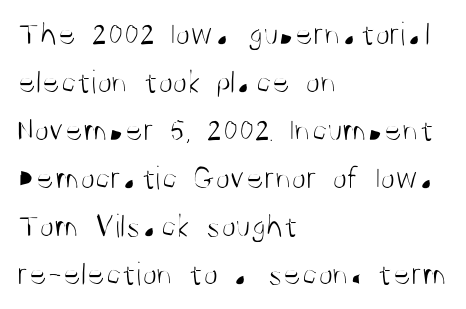
{"serif": "no", "italic": "no", "bold": "no", "weight": "light", "width": "condensed", "stroke_contrast": "medium", "x_height": "large", "monospaced": "no", "underline": "no", "align": "left", "line_spacing": "normal", "line_spacing_ratio": 1.41, "letter_spacing": "normal", "letter_spacing_em": 0.0, "glyph_px": 34}
